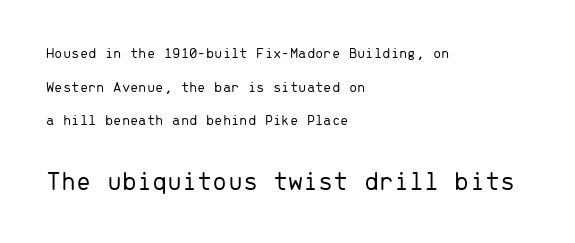
The setting favours the left margin, as ordinary paragraphs usually do. The gaps between neighbouring characters are ordinary and unremarkable. You can tell it's not italic because the verticals are truly vertical. The passage shown stacks its lines with a broad gap.
